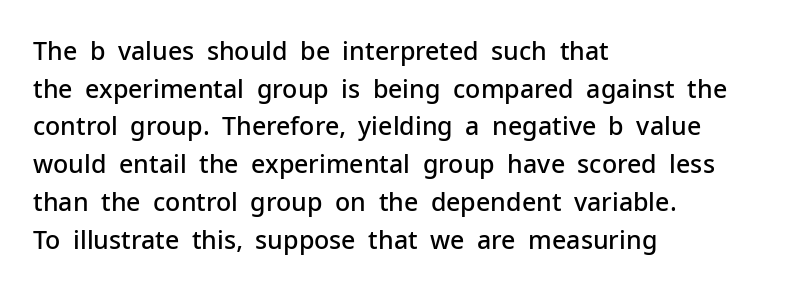
{"italic": "no", "bold": "semi", "underline": "no", "align": "left", "line_spacing": "normal", "line_spacing_ratio": 1.51, "letter_spacing": "normal", "letter_spacing_em": 0.0, "glyph_px": 25}
